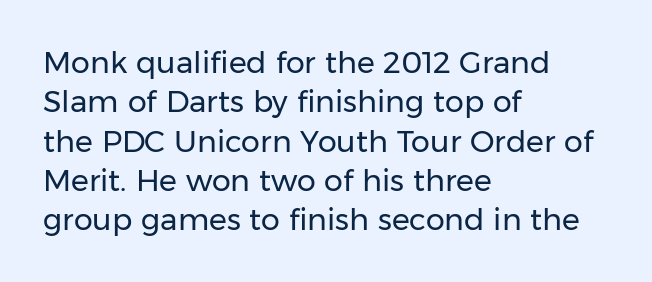
Is the stroke heavy? The answer is a plain regular-or-lighter. Does the copy run flush right? No — it runs flush left. Line spacing here is normal. The letters carry no serifs — their stems end cleanly without finishing strokes. The rendering keeps characters at their native spacing.
